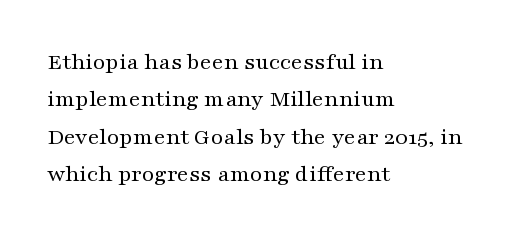
Q: Is the text bold? A: No.
Q: Is the text italic (slanted)? A: No, it is upright.
Q: Is the text underlined? A: No.
Q: How is the paragraph aligned? A: Left-aligned.
Q: Is the spacing between letters normal or unusually wide? A: Normal.
Q: Is the spacing between lines tight, normal or loose? A: Normal.
